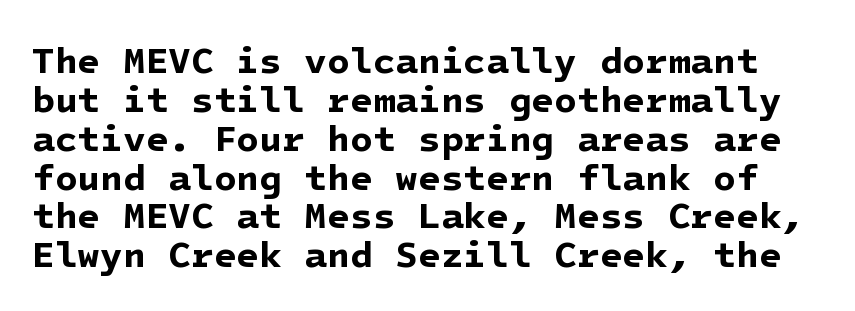
In terms of weight, the rendering is a true, heavy bold. Horizontal bands of white between lines are thin slivers. Each word holds together tightly as a unit, with standard inter-letter gaps. Nope, no serifs anywhere on these letters. Any mark beneath the type? The region is blank.
